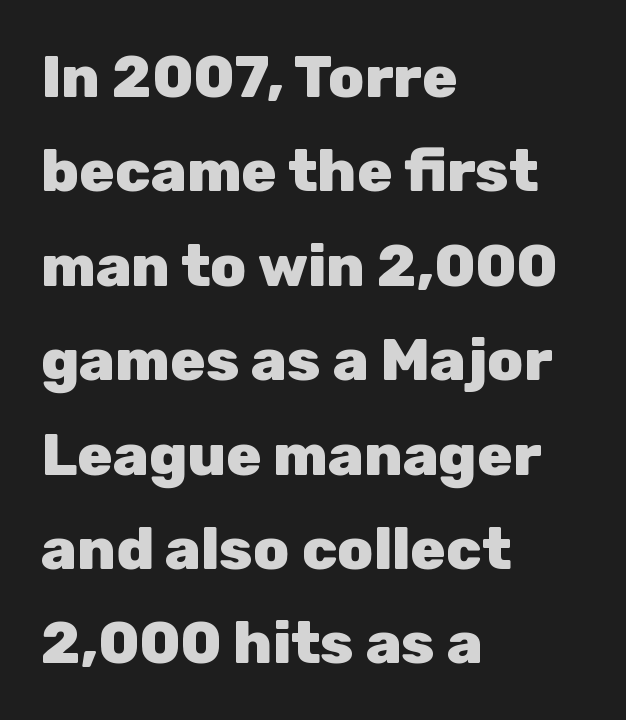
{"serif": "no", "italic": "no", "bold": "yes", "weight": "heavy", "width": "normal", "stroke_contrast": "low", "x_height": "medium", "monospaced": "no", "underline": "no", "align": "left", "line_spacing": "normal", "line_spacing_ratio": 1.6, "letter_spacing": "normal", "letter_spacing_em": 0.0, "glyph_px": 59}
